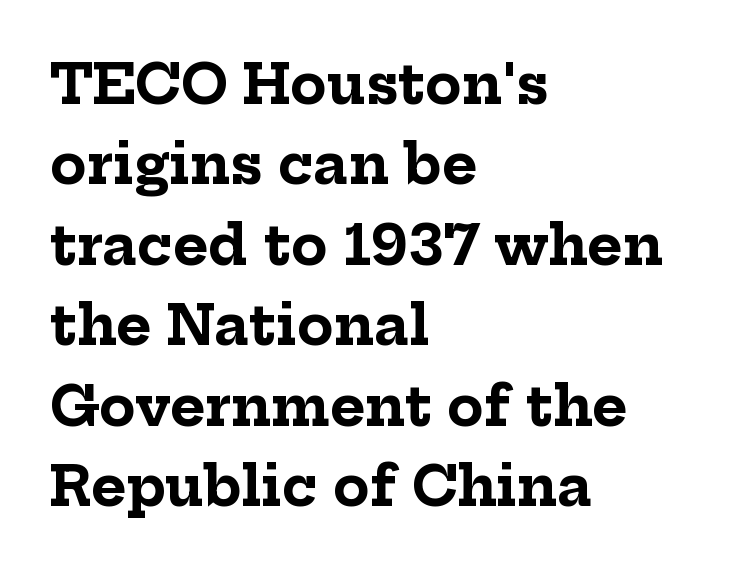
The image shows 54 px bold serif type, upright; set left-aligned, normal line spacing (1.49x), normal letter spacing, not underlined; low stroke contrast and a medium x-height.
